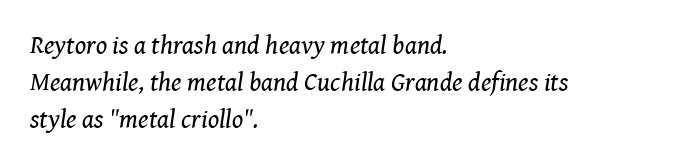
Tracking value appears to be zero — textbook default spacing. The letterforms sit at book weight or below. Beneath every word, the page is bare. The font's italic variant was chosen for this text. The leading is moderate, giving the passage an even texture.
